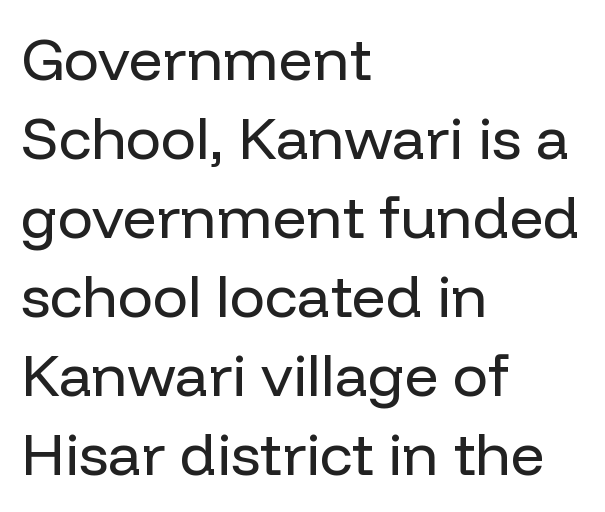
The image shows 59 px regular-weight sans-serif type, upright; set left-aligned, normal line spacing (1.34x), normal letter spacing, not underlined; low stroke contrast and a medium x-height.
